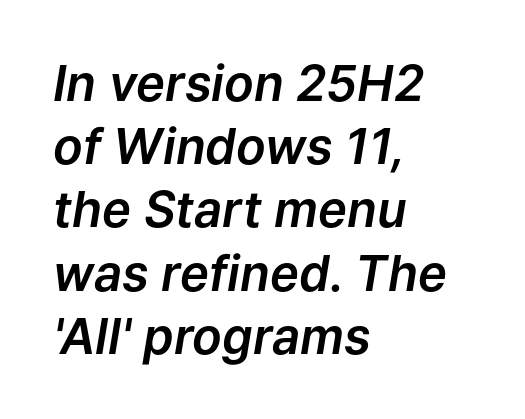
{"italic": "yes", "lean": "right", "slant_degrees": 9, "width": "normal", "stroke_contrast": "low", "x_height": "medium", "monospaced": "no", "underline": "no", "align": "left", "line_spacing": "normal", "line_spacing_ratio": 1.29, "letter_spacing": "normal", "letter_spacing_em": 0.0, "glyph_px": 49}
